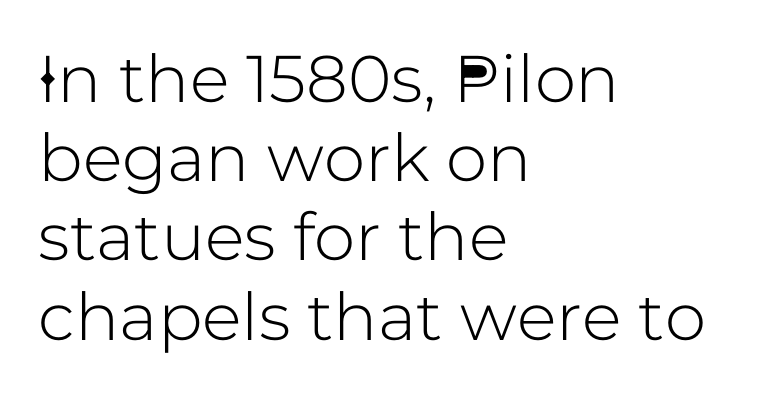
The line texture is even and compact thanks to regular tracking. Just letters on the line, the space beneath them empty. The letters carry no serifs — their stems end cleanly without finishing strokes. A roman cut, with each character standing at attention. Spacing verdict: proportional, widths tailored to each character.
